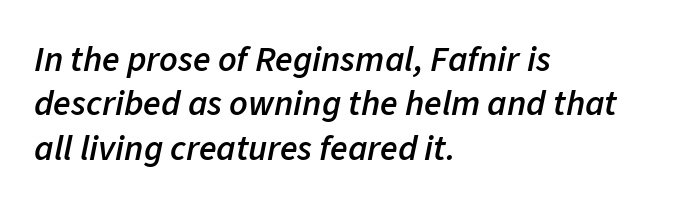
Q: Is the text bold? A: Semi-bold.
Q: Is the text italic (slanted)? A: Yes, it leans right by about 11 degrees.
Q: Is the text underlined? A: No.
Q: How is the paragraph aligned? A: Left-aligned.
Q: Is the spacing between letters normal or unusually wide? A: Normal.
Q: Width (condensed, normal, or wide)? A: Normal.
Q: Stroke contrast? A: Low.
Q: x-height? A: Medium.
Q: Monospaced? A: No.
